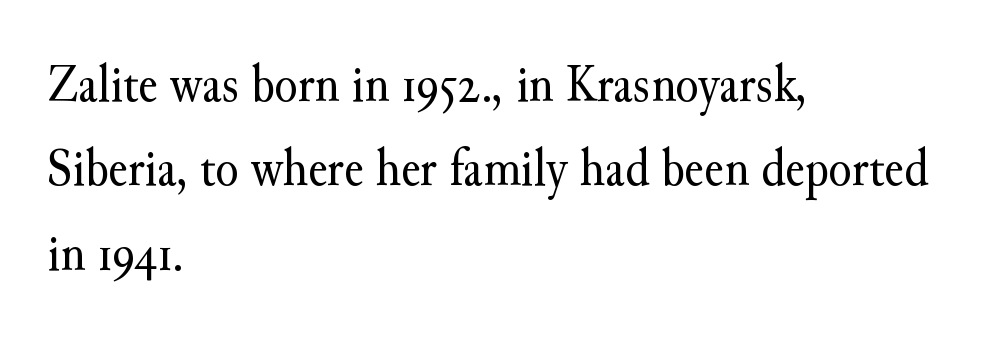
Nobody touched the tracking dial on this one. Quick note: underline off. Quick note: not italic, upright. How would I describe the line gaps? Plain and ordinary. Each line starts at the same left margin while the right side varies.
